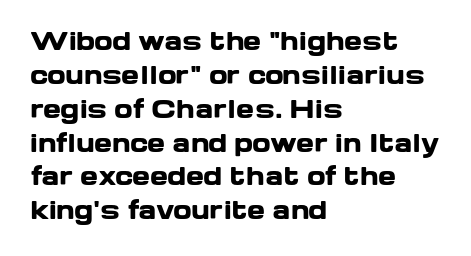
{"italic": "no", "bold": "yes", "underline": "no", "align": "left", "line_spacing": "normal", "line_spacing_ratio": 1.41, "letter_spacing": "normal", "letter_spacing_em": 0.0, "glyph_px": 24}
